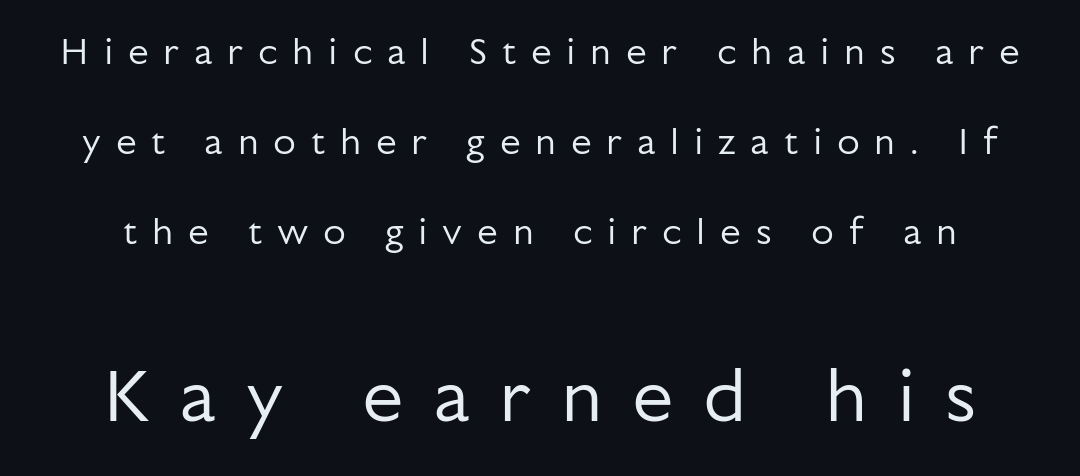
The image shows 74 px regular-weight sans-serif type, upright; set loose line spacing (2.43x), unusually wide letter spacing (+0.4 em), not underlined; the second (bottom) block is 2.0x larger; low stroke contrast and a medium x-height.
